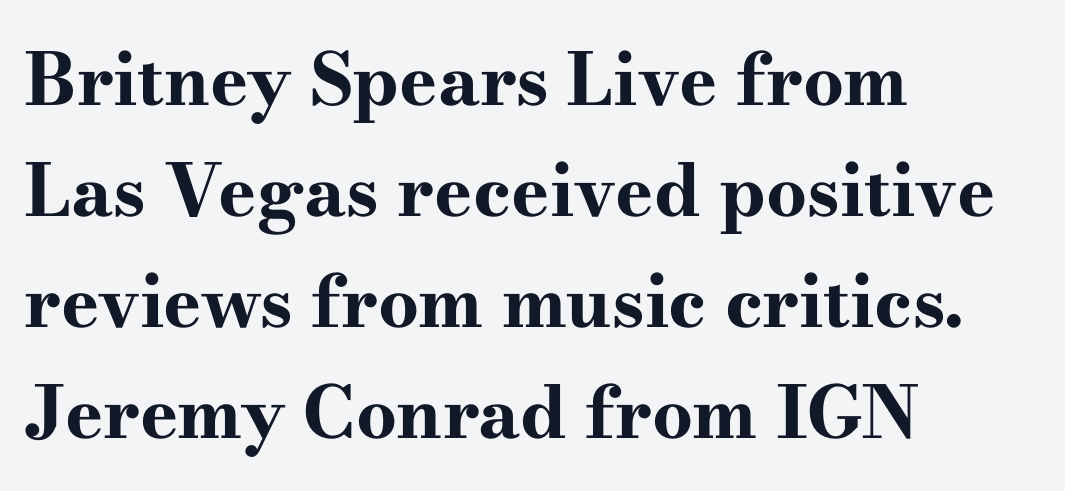
Look at the bottom of the vertical strokes: they flare into serifs here. The gap between lines stays unmarked. Chunky letters — that's bold for sure. You could call the tracking neutral — neither tight nor loose. If you drew a line through each stem, it would be perfectly vertical. Do the characters align in a grid? No, the font is proportional.
